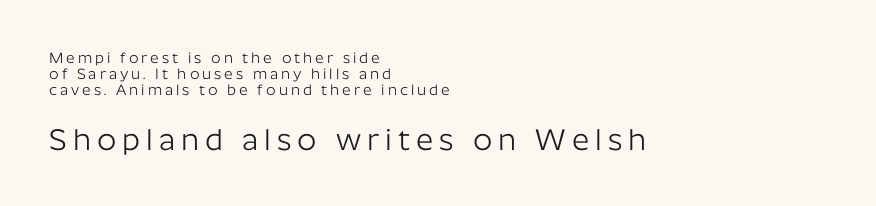
The rendering uses natural spacing where letterforms have individual widths. These lines huddle together more closely than default settings would place them. On a weight scale, this lands at 450 or below. This rendering features lettering with no underline. The lines in this sample share a left origin and differ only in where they stop.
